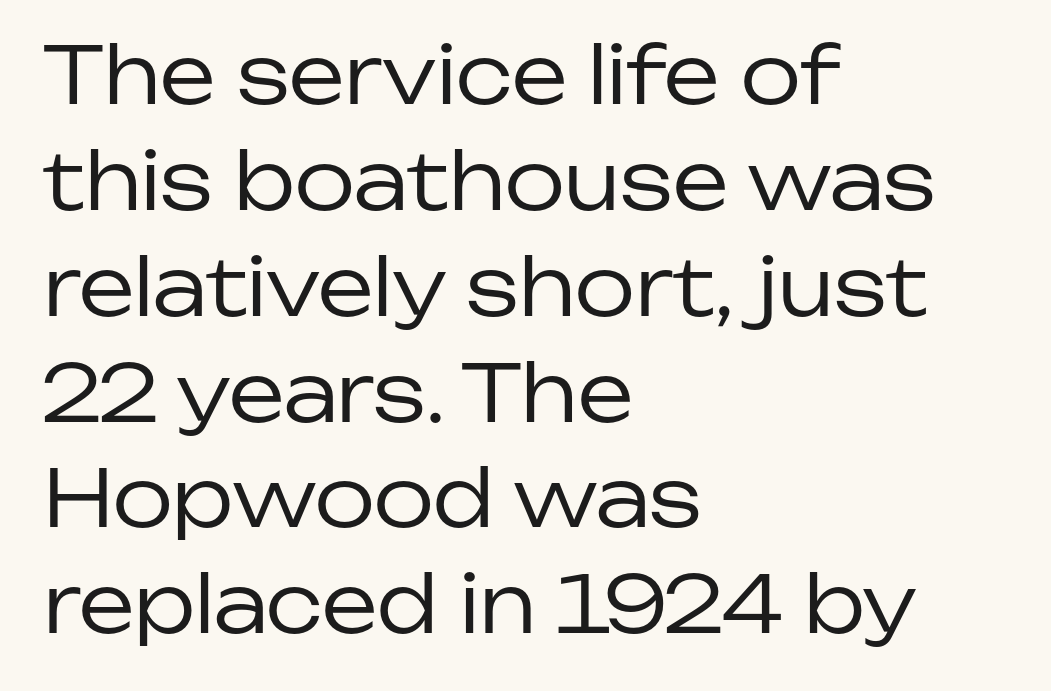
{"serif": "no", "italic": "no", "bold": "no", "weight": "regular", "width": "normal", "stroke_contrast": "low", "x_height": "medium", "monospaced": "no", "underline": "no", "align": "left", "line_spacing": "normal", "line_spacing_ratio": 1.34, "letter_spacing": "normal", "letter_spacing_em": 0.0, "glyph_px": 79}
